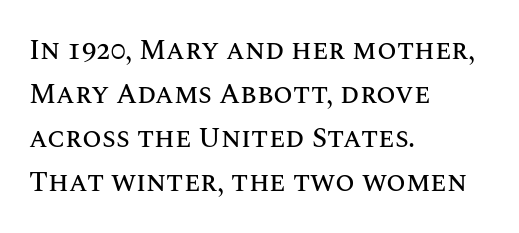
The image shows 28 px text type, upright; set left-aligned, normal line spacing (1.57x), normal letter spacing, not underlined; medium stroke contrast and a large x-height.
